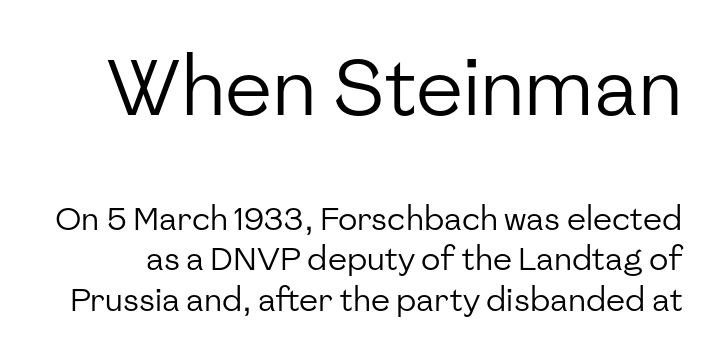
Q: Is the text bold? A: No.
Q: Is the text italic (slanted)? A: No, it is upright.
Q: Is the typeface a serif or a sans-serif typeface? A: Sans-serif.
Q: Is the text underlined? A: No.
Q: Is the spacing between letters normal or unusually wide? A: Normal.
Q: Is the spacing between lines tight, normal or loose? A: Normal.
Q: Which block of text is set in a larger size, the first (top) or the second (bottom)? A: The first (top) one.
Q: Width (condensed, normal, or wide)? A: Normal.
Q: Stroke contrast? A: Low.
Q: x-height? A: Medium.
Q: Monospaced? A: No.
